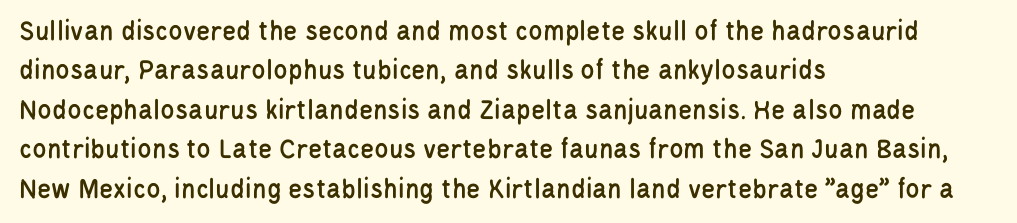
The zone under the glyphs is completely vacant. These lines sit exactly where default settings would place them. The gaps between neighbouring characters are ordinary and unremarkable. The lines are quadded left.
